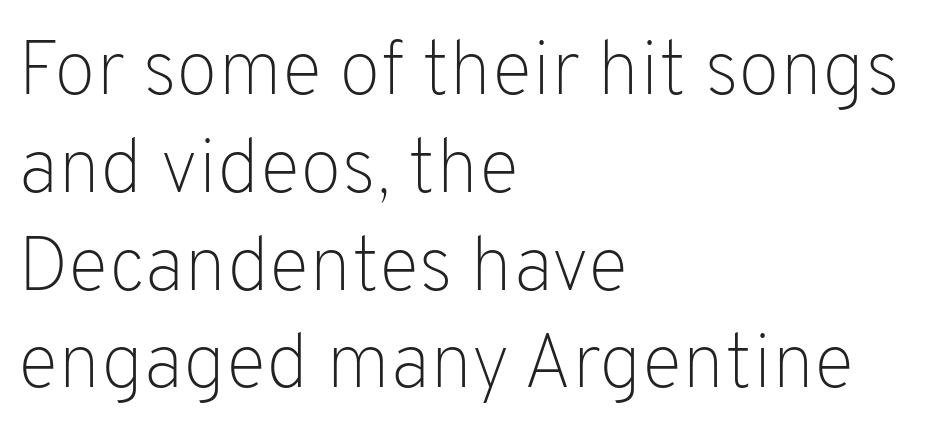
{"serif": "no", "italic": "no", "bold": "no", "weight": "light", "width": "normal", "stroke_contrast": "low", "x_height": "medium", "monospaced": "no", "underline": "no", "align": "left", "line_spacing": "normal", "line_spacing_ratio": 1.27, "letter_spacing": "normal", "letter_spacing_em": 0.0, "glyph_px": 77}
